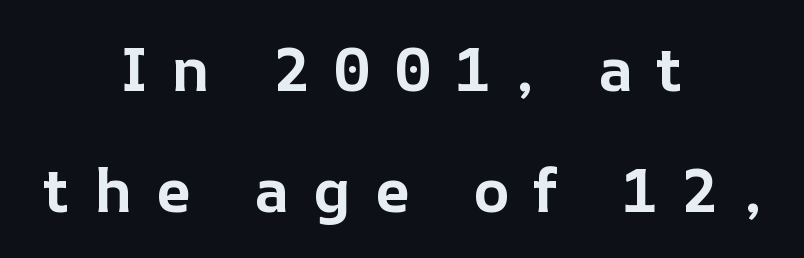
Q: Is the text bold? A: Yes.
Q: Is the text italic (slanted)? A: No, it is upright.
Q: Is the text underlined? A: No.
Q: How is the paragraph aligned? A: Centered.
Q: Is the spacing between letters normal or unusually wide? A: Unusually wide.
Q: Is the spacing between lines tight, normal or loose? A: Loose.
Q: Width (condensed, normal, or wide)? A: Normal.
Q: Stroke contrast? A: Low.
Q: x-height? A: Medium.
Q: Monospaced? A: No.
